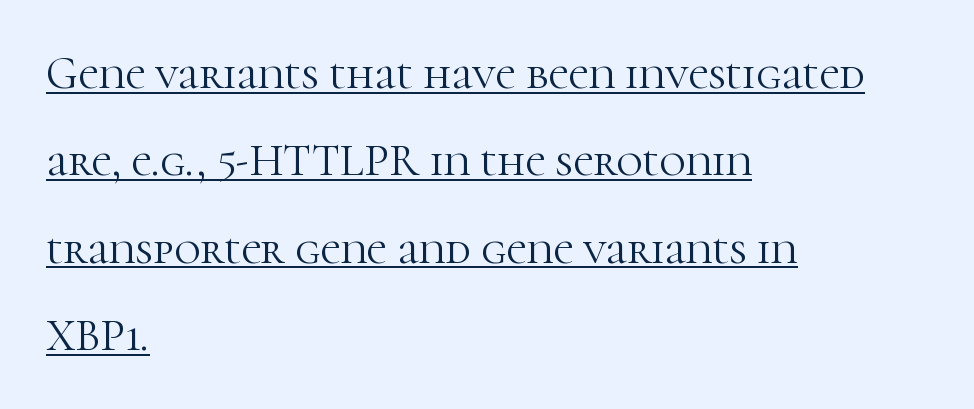
Q: Is the text bold? A: No.
Q: Is the text italic (slanted)? A: No, it is upright.
Q: Is the typeface a serif or a sans-serif typeface? A: Serif.
Q: Is the text underlined? A: Yes.
Q: How is the paragraph aligned? A: Left-aligned.
Q: Is the spacing between letters normal or unusually wide? A: Normal.
Q: Is the spacing between lines tight, normal or loose? A: Loose.
Q: Width (condensed, normal, or wide)? A: Normal.
Q: Stroke contrast? A: High.
Q: x-height? A: Medium.
Q: Monospaced? A: No.
